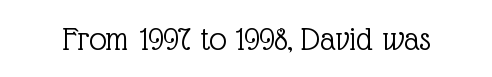
Q: Is the text bold? A: No.
Q: Is the text italic (slanted)? A: No, it is upright.
Q: Is the typeface a serif or a sans-serif typeface? A: Serif.
Q: Is the text underlined? A: No.
Q: Is the spacing between letters normal or unusually wide? A: Normal.
Q: Width (condensed, normal, or wide)? A: Normal.
Q: x-height? A: Medium.
Q: Monospaced? A: No.
